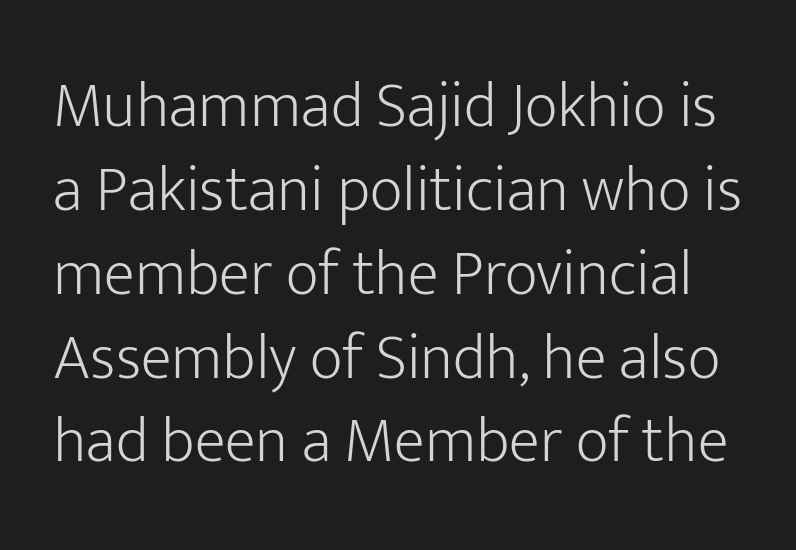
This is the regular roman posture of the typeface. Any mark beneath the type? The region is blank. Stroke thickness stays within the range of a standard reading face or lighter. Letter spacing: default. No feet cap the strokes, marking this as sans-serif type.
